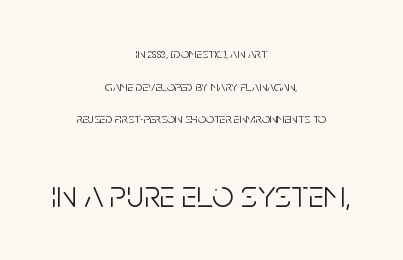
{"serif": "no", "italic": "no", "bold": "no", "weight": "light", "width": "condensed", "stroke_contrast": "low", "x_height": "large", "monospaced": "no", "underline": "no", "align": "center", "line_spacing": "loose", "line_spacing_ratio": 2.33, "letter_spacing": "normal", "letter_spacing_em": 0.0, "larger_block": "second", "size_ratio": 2.71, "glyph_px": 38}
